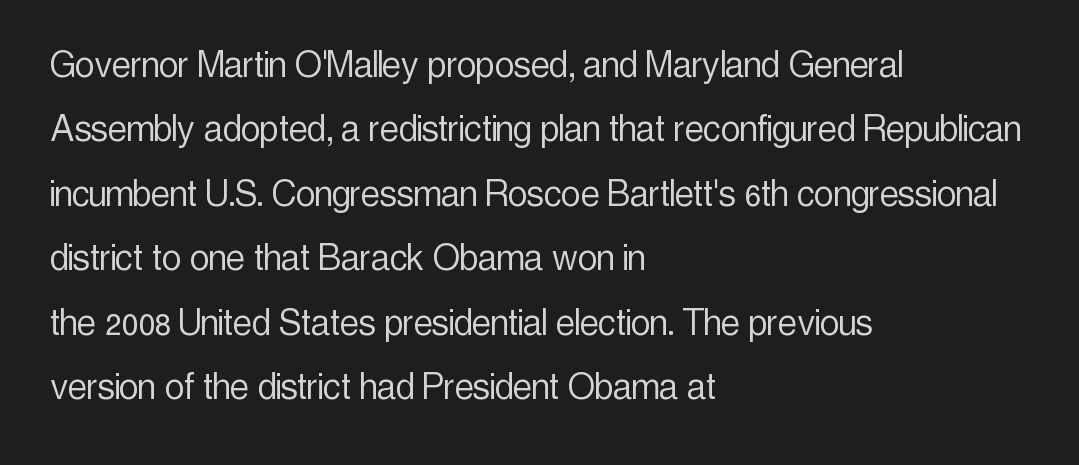
The image shows 43 px light, condensed sans-serif type, upright; set left-aligned, normal line spacing (1.5x), normal letter spacing, not underlined; a medium x-height.
